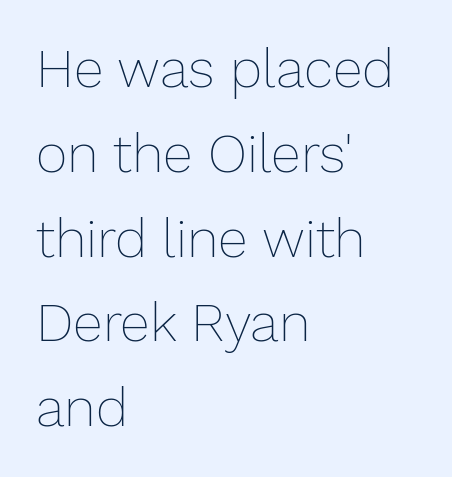
{"italic": "no", "bold": "no", "weight": "thin", "width": "normal", "stroke_contrast": "low", "x_height": "medium", "monospaced": "no", "underline": "no", "align": "left", "line_spacing": "normal", "line_spacing_ratio": 1.57, "letter_spacing": "normal", "letter_spacing_em": 0.0, "glyph_px": 54}
